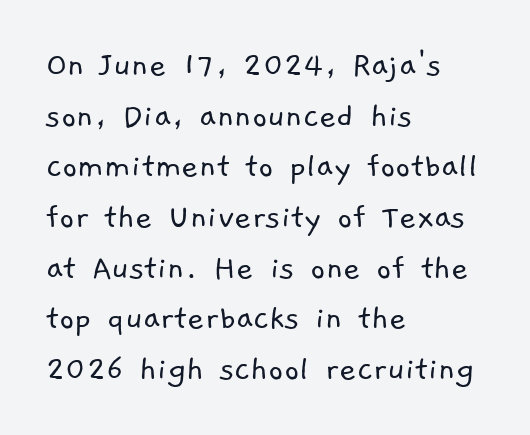
The image shows 37 px light sans-serif type; set left-aligned, normal line spacing (1.37x), normal letter spacing, not underlined; low stroke contrast and a medium x-height.
